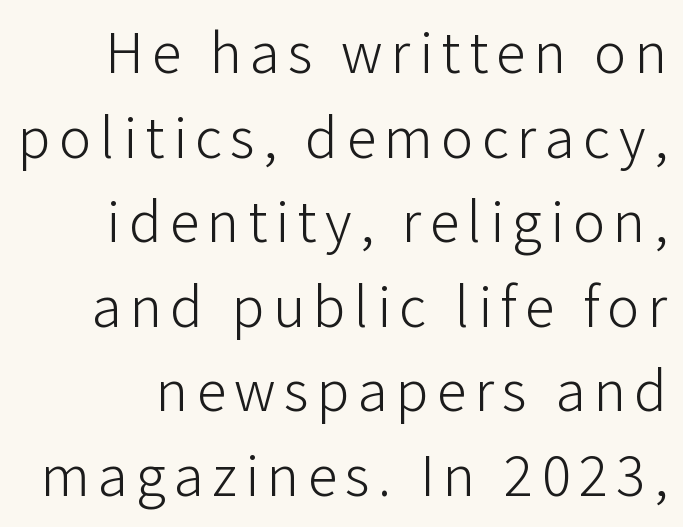
Q: Is the text bold? A: No.
Q: Is the text italic (slanted)? A: No, it is upright.
Q: Is the typeface a serif or a sans-serif typeface? A: Sans-serif.
Q: Is the text underlined? A: No.
Q: Is the spacing between lines tight, normal or loose? A: Normal.
Q: Width (condensed, normal, or wide)? A: Normal.
Q: Stroke contrast? A: Low.
Q: x-height? A: Medium.
Q: Monospaced? A: No.
